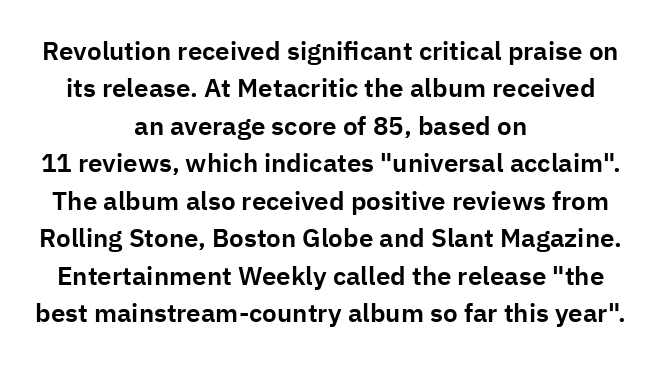
The image shows 26 px text type, upright; set centered, normal line spacing (1.44x), normal letter spacing, not underlined.
